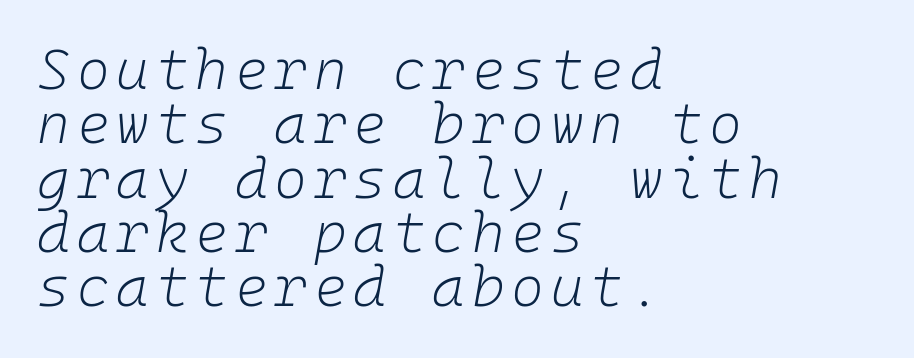
No extra ink here — the face is not bold. The lettering tilts uniformly, giving the passage an italic look. The setting favours the left margin, as ordinary paragraphs usually do. Check the space under the baseline: it is left empty. The letters march in equal steps, a hallmark of fixed-pitch type.
